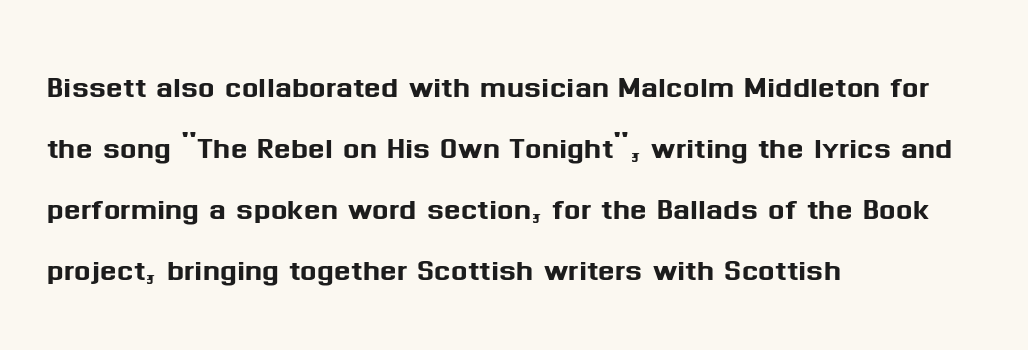
{"serif": "no", "italic": "no", "width": "normal", "stroke_contrast": "medium", "x_height": "medium", "monospaced": "no", "underline": "no", "align": "left", "line_spacing": "normal", "line_spacing_ratio": 1.56, "letter_spacing": "normal", "letter_spacing_em": 0.0, "glyph_px": 39}
